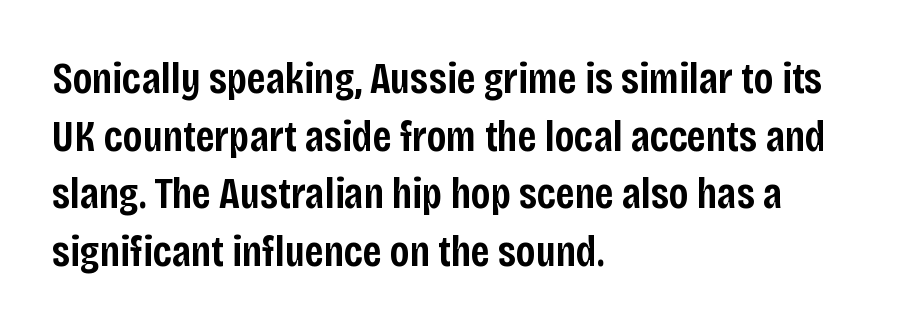
{"serif": "no", "italic": "no", "bold": "semi", "weight": "semibold", "width": "condensed", "stroke_contrast": "low", "x_height": "large", "monospaced": "no", "underline": "no", "align": "left", "line_spacing": "normal", "line_spacing_ratio": 1.31, "letter_spacing": "normal", "letter_spacing_em": 0.0, "glyph_px": 44}
